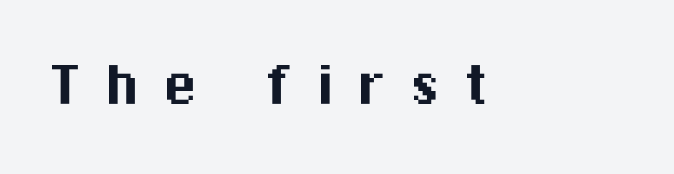
The image shows 69 px sans-serif type, upright; set unusually wide letter spacing (+0.33 em), not underlined; medium stroke contrast and a medium x-height.
